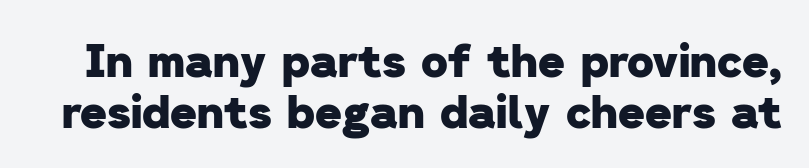
{"serif": "no", "bold": "yes", "weight": "heavy", "width": "normal", "stroke_contrast": "low", "x_height": "medium", "monospaced": "no", "underline": "no", "line_spacing": "tight", "line_spacing_ratio": 1.1, "letter_spacing": "normal", "letter_spacing_em": 0.0, "glyph_px": 46}
